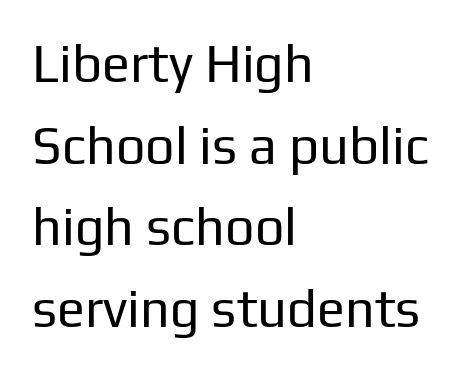
{"serif": "no", "italic": "no", "bold": "no", "weight": "regular", "width": "normal", "stroke_contrast": "low", "x_height": "medium", "monospaced": "no", "underline": "no", "align": "left", "line_spacing": "normal", "line_spacing_ratio": 1.57, "letter_spacing": "normal", "letter_spacing_em": 0.0, "glyph_px": 52}
